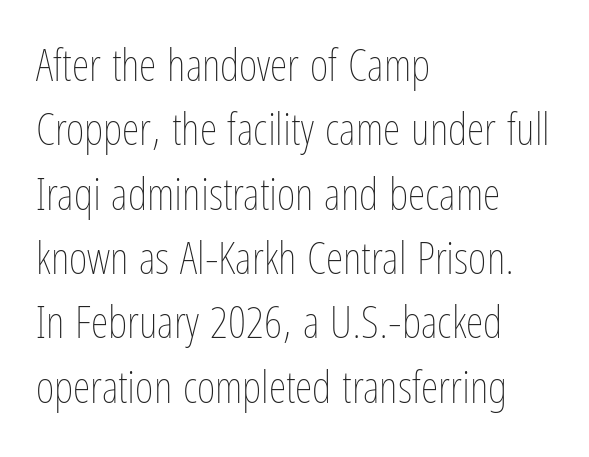
Q: Is the text bold? A: No.
Q: Is the text italic (slanted)? A: No, it is upright.
Q: Is the text underlined? A: No.
Q: How is the paragraph aligned? A: Left-aligned.
Q: Is the spacing between letters normal or unusually wide? A: Normal.
Q: Is the spacing between lines tight, normal or loose? A: Normal.
Q: Width (condensed, normal, or wide)? A: Condensed.
Q: Stroke contrast? A: Low.
Q: x-height? A: Medium.
Q: Monospaced? A: No.
